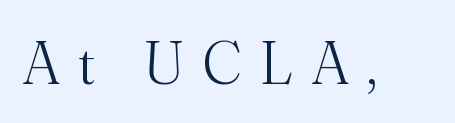
{"serif": "yes", "italic": "no", "bold": "no", "weight": "light", "width": "normal", "stroke_contrast": "medium", "x_height": "small", "monospaced": "no", "underline": "no", "letter_spacing": "wide", "letter_spacing_em": 0.31, "glyph_px": 62}
